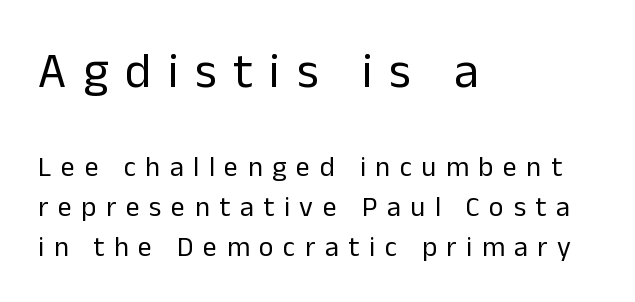
{"serif": "no", "italic": "no", "bold": "no", "weight": "regular", "width": "normal", "stroke_contrast": "low", "x_height": "medium", "monospaced": "no", "underline": "no", "align": "left", "line_spacing": "normal", "line_spacing_ratio": 1.44, "letter_spacing": "wide", "letter_spacing_em": 0.34, "larger_block": "first", "size_ratio": 1.75, "glyph_px": 49}
